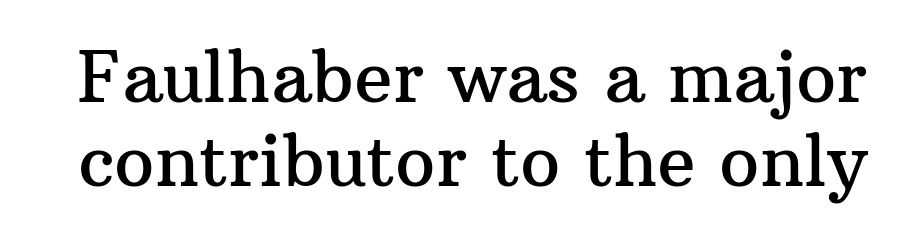
{"serif": "yes", "italic": "no", "width": "normal", "stroke_contrast": "medium", "x_height": "medium", "monospaced": "no", "underline": "no", "line_spacing_ratio": 1.18, "letter_spacing": "normal", "letter_spacing_em": 0.0, "glyph_px": 71}
